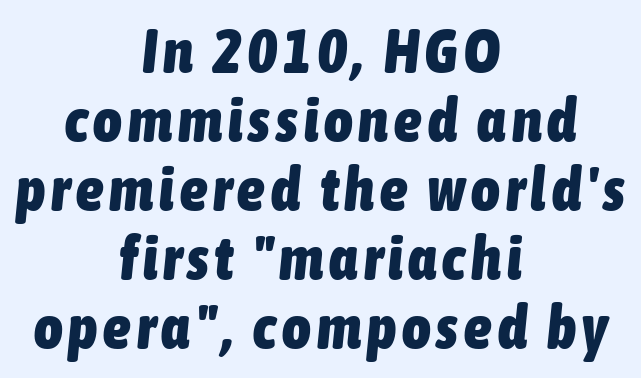
Q: Is the text bold? A: Yes.
Q: Is the text italic (slanted)? A: Yes, it leans right by about 6 degrees.
Q: Is the text underlined? A: No.
Q: How is the paragraph aligned? A: Centered.
Q: Is the spacing between lines tight, normal or loose? A: Tight.
Q: Width (condensed, normal, or wide)? A: Condensed.
Q: Stroke contrast? A: Low.
Q: x-height? A: Medium.
Q: Monospaced? A: No.
